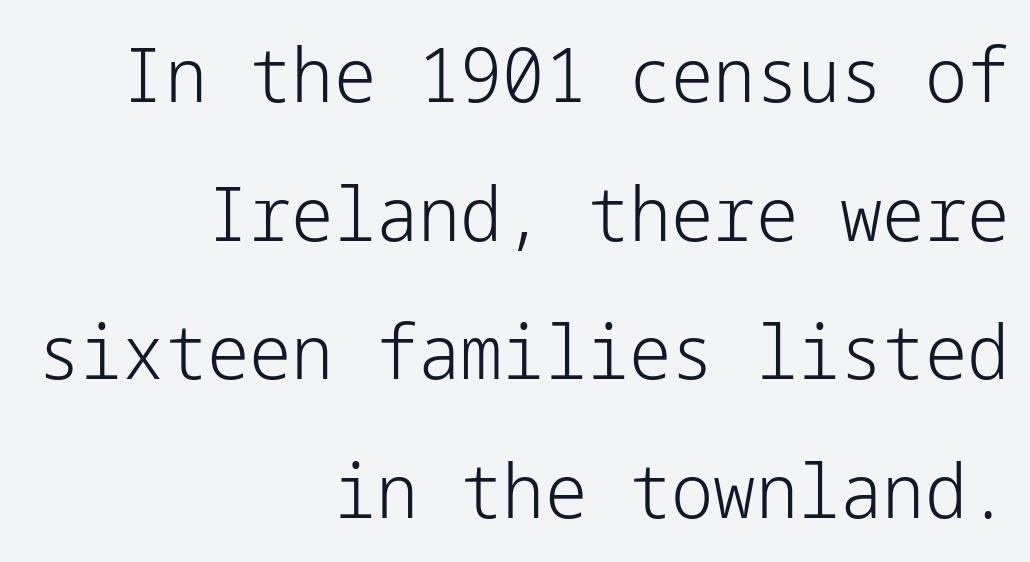
The image shows 75 px light sans-serif type, upright; set right-aligned, line spacing 1.85x, normal letter spacing, not underlined; low stroke contrast and a medium x-height.
